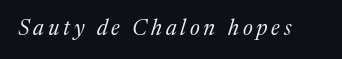
The image shows 22 px text type, italic (leaning right); set not underlined.
